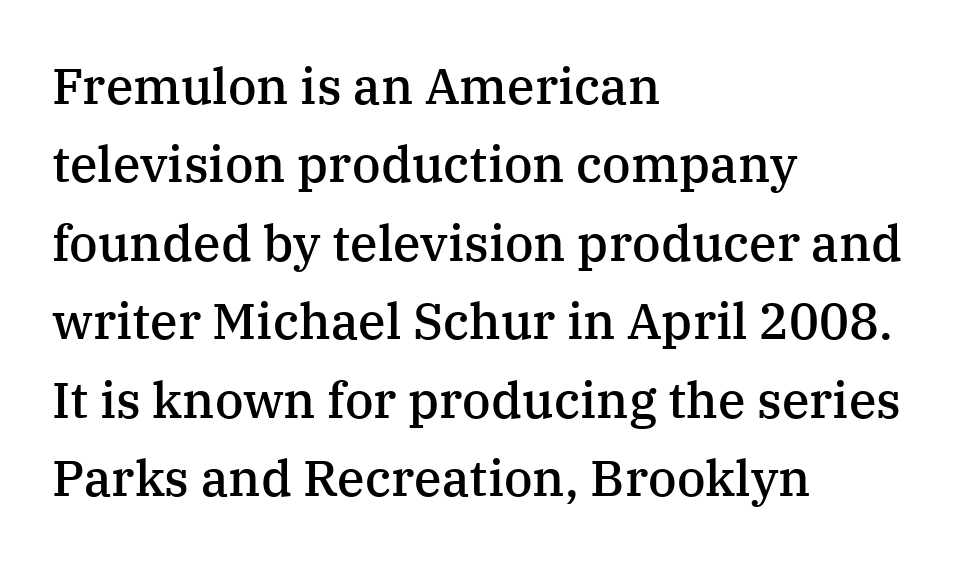
The image shows 50 px semibold serif type, upright; set left-aligned, normal line spacing (1.57x), normal letter spacing, not underlined; medium stroke contrast and a medium x-height.
